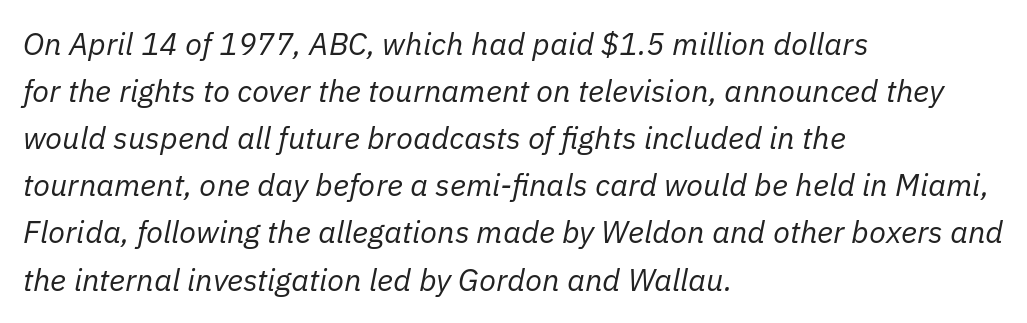
The image shows 31 px regular-weight type, italic (leaning right); set left-aligned, normal line spacing (1.52x), normal letter spacing, not underlined; low stroke contrast and a medium x-height.
